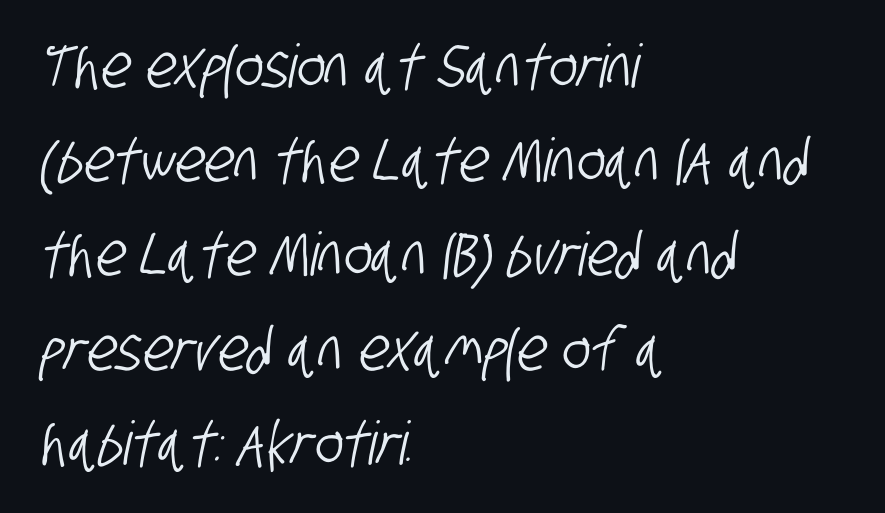
{"serif": "no", "width": "condensed", "stroke_contrast": "low", "x_height": "large", "monospaced": "no", "underline": "no", "align": "left", "line_spacing": "normal", "line_spacing_ratio": 1.57, "letter_spacing": "normal", "letter_spacing_em": 0.0, "glyph_px": 60}
